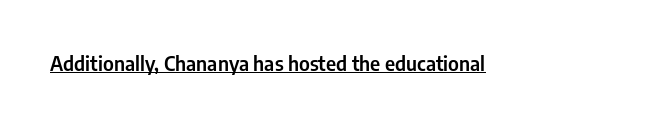
Q: Is the text italic (slanted)? A: No, it is upright.
Q: Is the text underlined? A: Yes.
Q: Is the spacing between letters normal or unusually wide? A: Normal.
